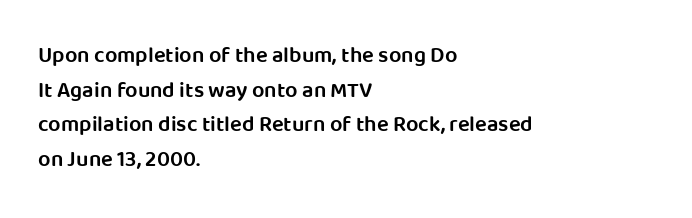
Q: Is the text bold? A: Semi-bold.
Q: Is the text italic (slanted)? A: No, it is upright.
Q: Is the text underlined? A: No.
Q: How is the paragraph aligned? A: Left-aligned.
Q: Is the spacing between letters normal or unusually wide? A: Normal.
Q: Is the spacing between lines tight, normal or loose? A: Normal.
